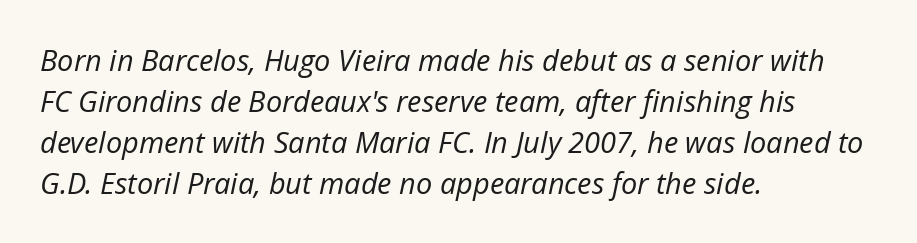
{"italic": "yes", "lean": "right", "slant_degrees": 12, "bold": "no", "weight": "regular", "width": "normal", "stroke_contrast": "low", "x_height": "medium", "monospaced": "no", "underline": "no", "align": "left", "line_spacing": "normal", "line_spacing_ratio": 1.41, "letter_spacing": "normal", "letter_spacing_em": 0.0, "glyph_px": 29}
